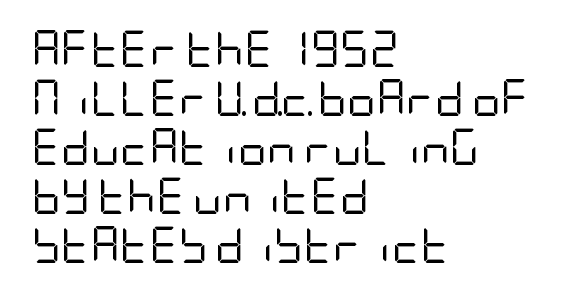
Vertical stems look standard width or narrower in stroke. The rendering keeps characters at their native spacing. This rendering features lettering with no underline. Is the block centered? No — it sits flush against the left margin. The letters carry no serifs — their stems end cleanly without finishing strokes. Rows of type keep a routine distance in the vertical direction.
